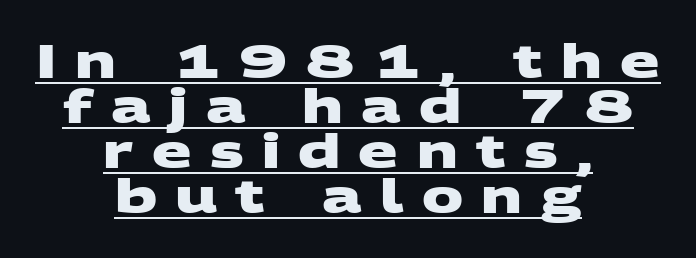
{"serif": "no", "bold": "yes", "weight": "heavy", "width": "wide", "stroke_contrast": "medium", "x_height": "large", "monospaced": "no", "underline": "yes", "align": "center", "line_spacing": "tight", "line_spacing_ratio": 0.98, "letter_spacing": "wide", "letter_spacing_em": 0.4, "glyph_px": 46}
